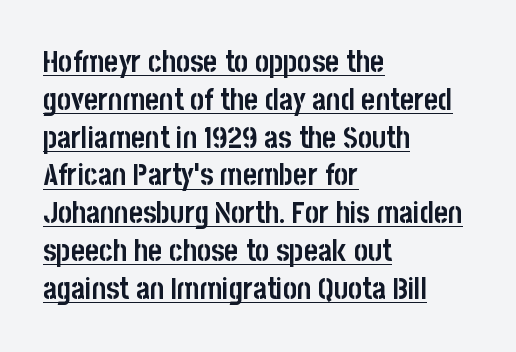
Notice how the stems are strictly vertical — no italics here. Nothing sits at the stroke ends, so this counts as sans-serif. The type is set solid horizontally, with unmodified tracking. These lines sit exactly where default settings would place them. The lettering is marked with a stroke running underneath it. Line starts are locked; line ends wander.
